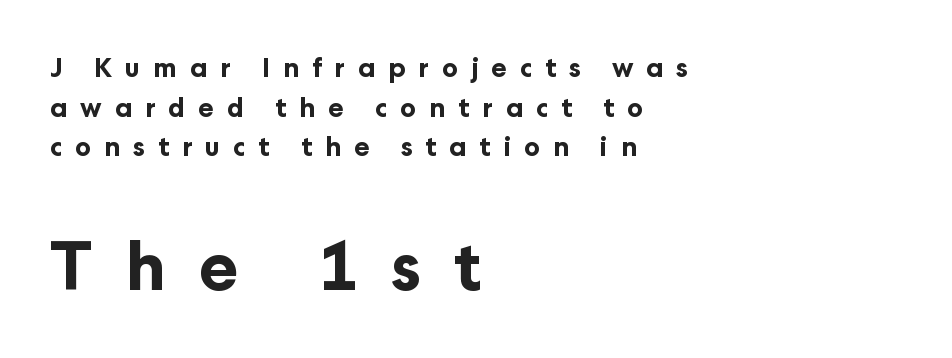
The image shows 66 px bold sans-serif type, upright; set left-aligned, normal line spacing (1.52x), unusually wide letter spacing (+0.5 em), not underlined; the second (bottom) block is 2.54x larger; low stroke contrast and a medium x-height.
